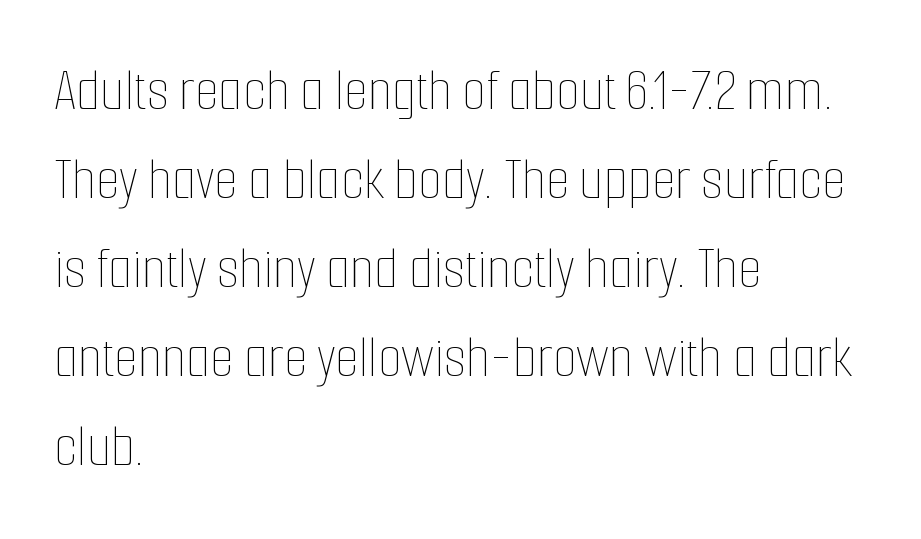
{"italic": "no", "bold": "no", "weight": "thin", "width": "condensed", "stroke_contrast": "low", "x_height": "medium", "monospaced": "no", "underline": "no", "align": "left", "line_spacing": "normal", "line_spacing_ratio": 1.46, "letter_spacing": "normal", "letter_spacing_em": 0.0, "glyph_px": 61}
